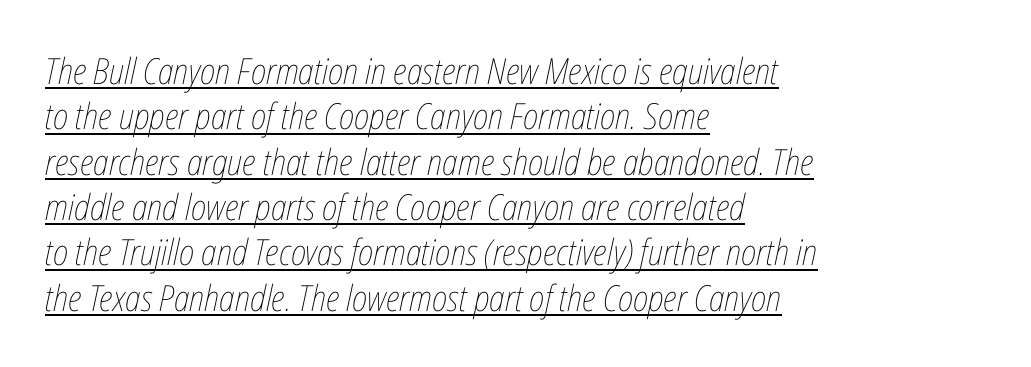
The image shows 36 px thin, condensed type, italic (leaning right); set left-aligned, normal line spacing (1.26x), normal letter spacing, underlined; low stroke contrast and a medium x-height.
